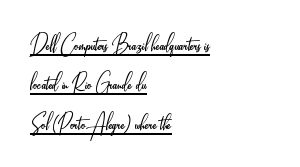
The ragged edge is on the right, which tells us the setting is flush left. The horizontal fit of the characters is conventional and even. Weight: regular or lighter. In terms of leading, this rendering sits right in the middle. In designer terms, the underline attribute is active on this setting.
